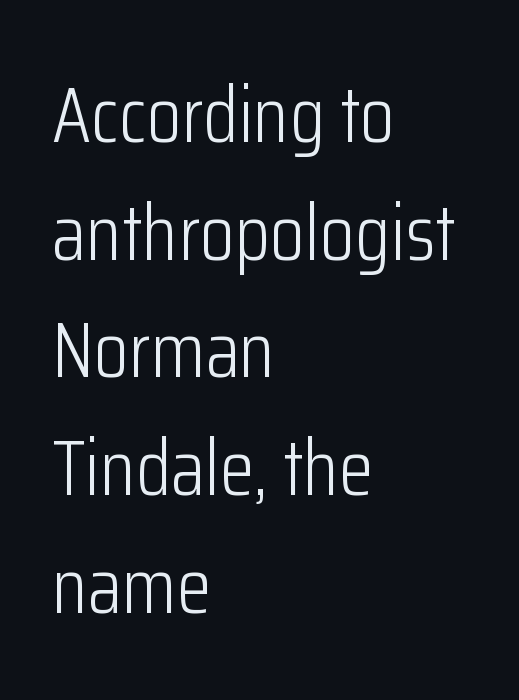
{"serif": "no", "italic": "no", "bold": "no", "weight": "light", "width": "condensed", "stroke_contrast": "low", "x_height": "medium", "monospaced": "no", "underline": "no", "align": "left", "line_spacing": "normal", "line_spacing_ratio": 1.49, "letter_spacing": "normal", "letter_spacing_em": 0.0, "glyph_px": 79}
